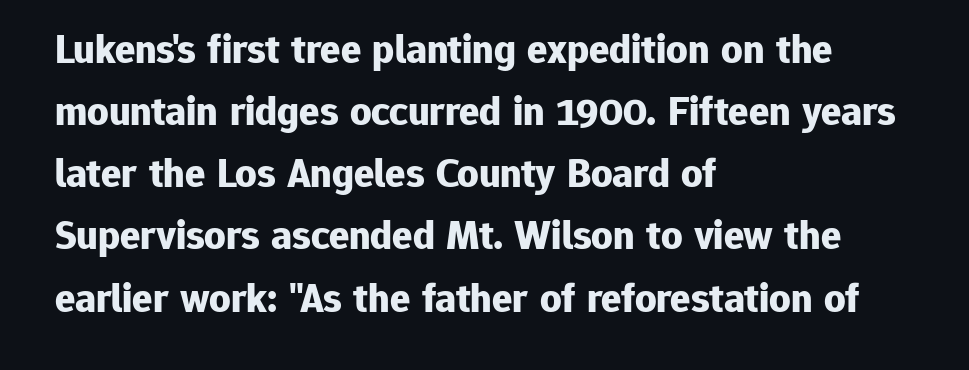
The image shows 42 px bold sans-serif type, upright; set left-aligned, normal line spacing (1.48x), normal letter spacing, not underlined; low stroke contrast and a medium x-height.
